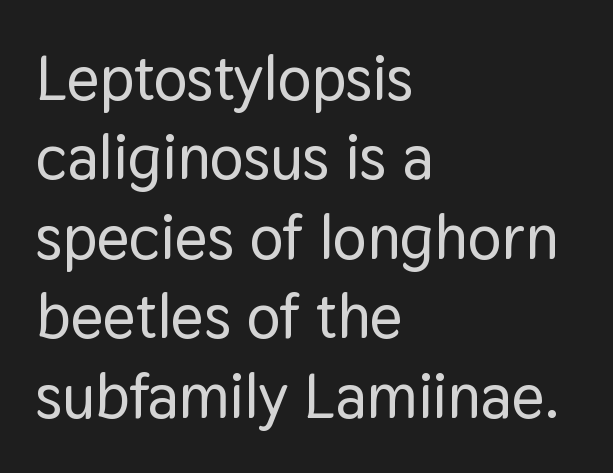
The image shows 63 px sans-serif type, upright; set left-aligned, normal line spacing (1.26x), normal letter spacing, not underlined; low stroke contrast and a medium x-height.
